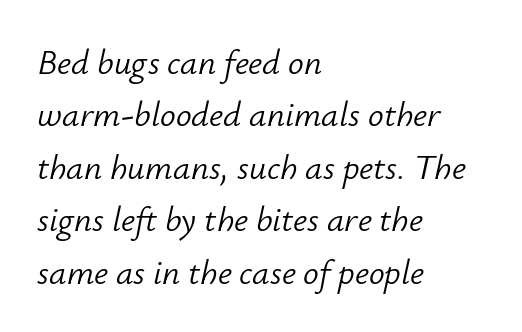
Weight class: somewhere from thin through regular. Each word holds together tightly as a unit, with standard inter-letter gaps. In terms of leading, this rendering sits right in the middle. Slant detected: the letters are inclined. Rule under the text: the space is simply empty. This sample is left-justified, so line endings fall wherever the words run out.
